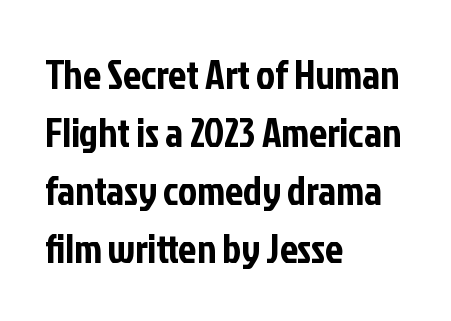
The image shows 40 px condensed sans-serif type, upright; set left-aligned, normal line spacing (1.45x), normal letter spacing, not underlined; low stroke contrast and a medium x-height.
